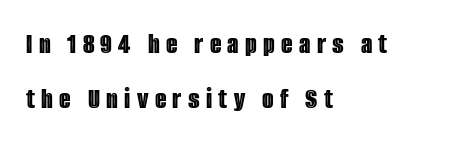
Q: Is the text italic (slanted)? A: No, it is upright.
Q: Is the text underlined? A: No.
Q: How is the paragraph aligned? A: Left-aligned.
Q: Is the spacing between letters normal or unusually wide? A: Unusually wide.
Q: Width (condensed, normal, or wide)? A: Condensed.
Q: x-height? A: Large.
Q: Monospaced? A: No.
